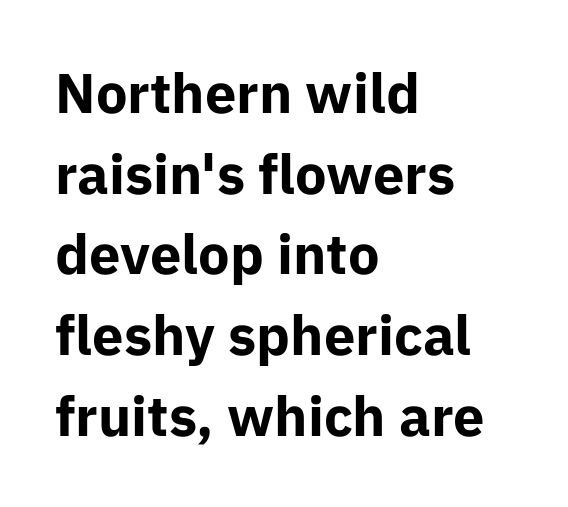
{"serif": "no", "italic": "no", "bold": "yes", "weight": "bold", "width": "normal", "stroke_contrast": "low", "x_height": "medium", "monospaced": "no", "underline": "no", "align": "left", "line_spacing": "normal", "line_spacing_ratio": 1.44, "letter_spacing": "normal", "letter_spacing_em": 0.0, "glyph_px": 56}
